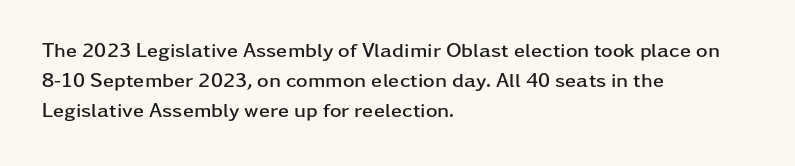
Where is the straight margin? On the left. Between one letter and the next there's only the usual sliver of space. Is there any slant? The stems are plumb. Every letter is thick-stroked: bold, no question.
